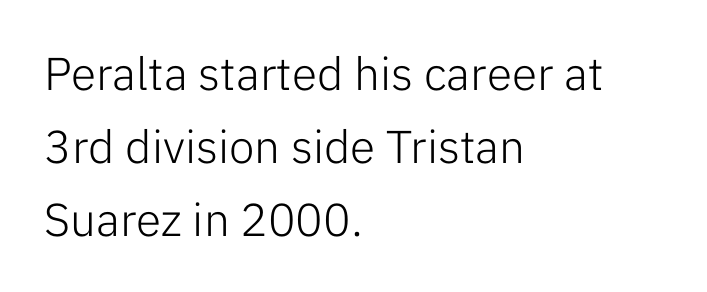
Q: Is the text bold? A: No.
Q: Is the text italic (slanted)? A: No, it is upright.
Q: Is the typeface a serif or a sans-serif typeface? A: Sans-serif.
Q: Is the text underlined? A: No.
Q: How is the paragraph aligned? A: Left-aligned.
Q: Is the spacing between letters normal or unusually wide? A: Normal.
Q: Is the spacing between lines tight, normal or loose? A: Normal.
Q: Width (condensed, normal, or wide)? A: Normal.
Q: Stroke contrast? A: Low.
Q: x-height? A: Medium.
Q: Monospaced? A: No.
